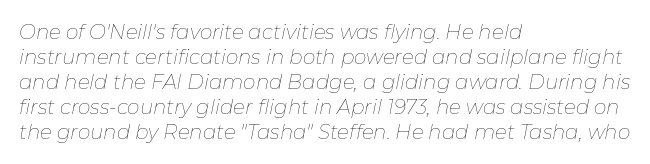
Posture: slanted. Summary of weight: not heavy and not bold. Is the letter spacing exaggerated? No — it looks like the ordinary default. Regarding leading, the lines here are spaced in the standard way. Horizontally, the lines are justified to the leading edge only. Decoration check: the copy has no underline.
